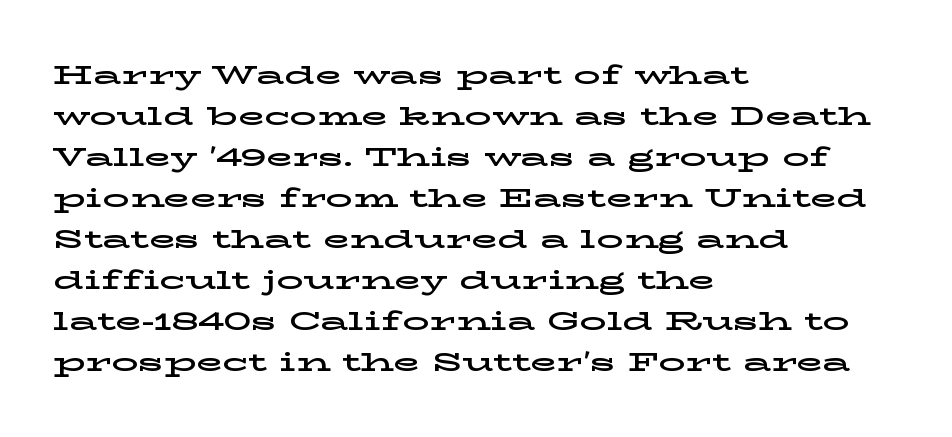
The image shows 27 px text type, upright; set left-aligned, normal line spacing (1.52x), normal letter spacing, not underlined.
